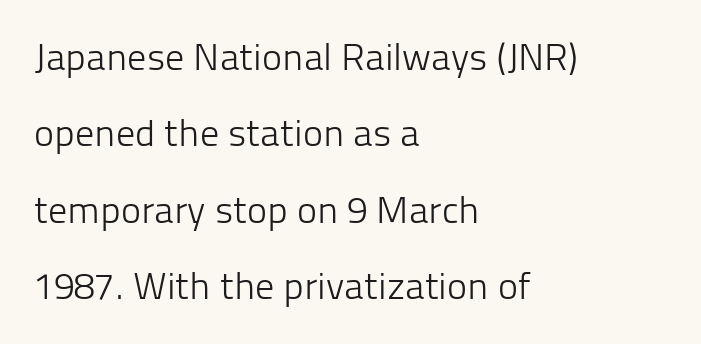
The image shows 38 px light sans-serif type, upright; set left-aligned, loose line spacing (2.01x), normal letter spacing, not underlined; low stroke contrast and a medium x-height.
